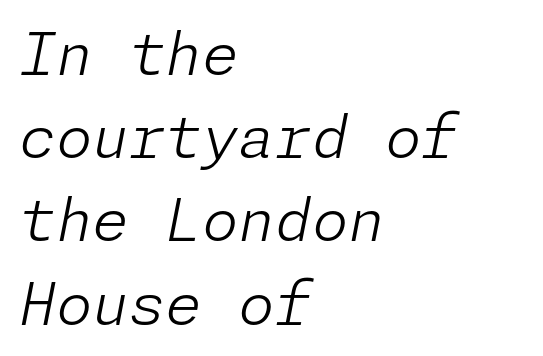
{"italic": "yes", "lean": "right", "slant_degrees": 11, "bold": "no", "weight": "light", "width": "normal", "stroke_contrast": "low", "x_height": "medium", "underline": "no", "align": "left", "line_spacing": "normal", "line_spacing_ratio": 1.41, "letter_spacing": "normal", "letter_spacing_em": 0.0, "glyph_px": 59}
